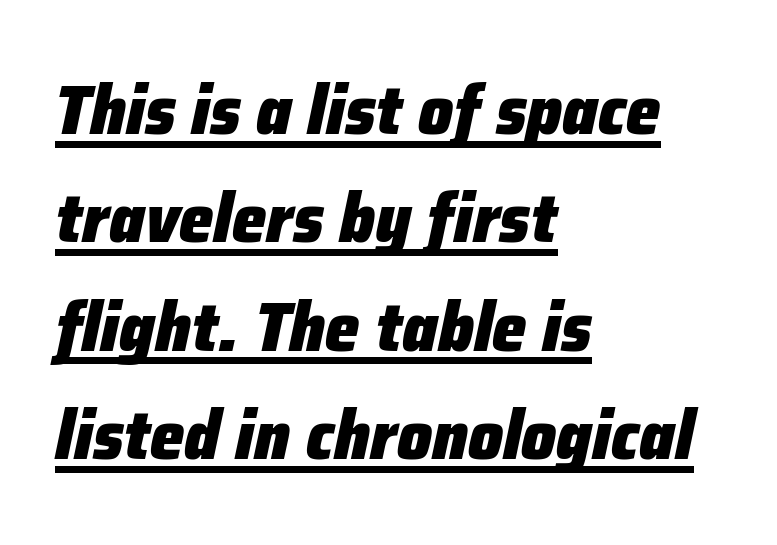
The face used here appears with an underline applied. This is oblique type, the kind used for emphasis or titles. Do the characters align in a grid? No, the font is proportional. The horizontal fit of the characters is conventional and even. Stroke thickness is high; the sample reads as a true bold. Leading matches the norm, producing a regular column.
